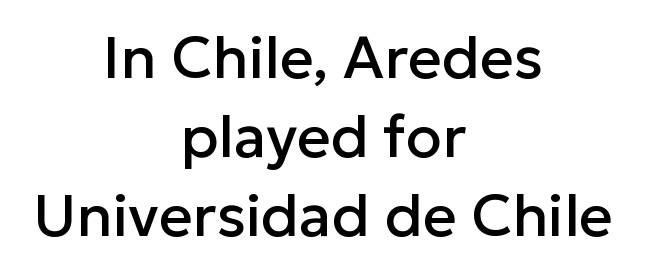
{"serif": "no", "italic": "no", "width": "normal", "stroke_contrast": "low", "x_height": "medium", "monospaced": "no", "underline": "no", "align": "center", "line_spacing": "normal", "line_spacing_ratio": 1.34, "letter_spacing": "normal", "letter_spacing_em": 0.0, "glyph_px": 59}
